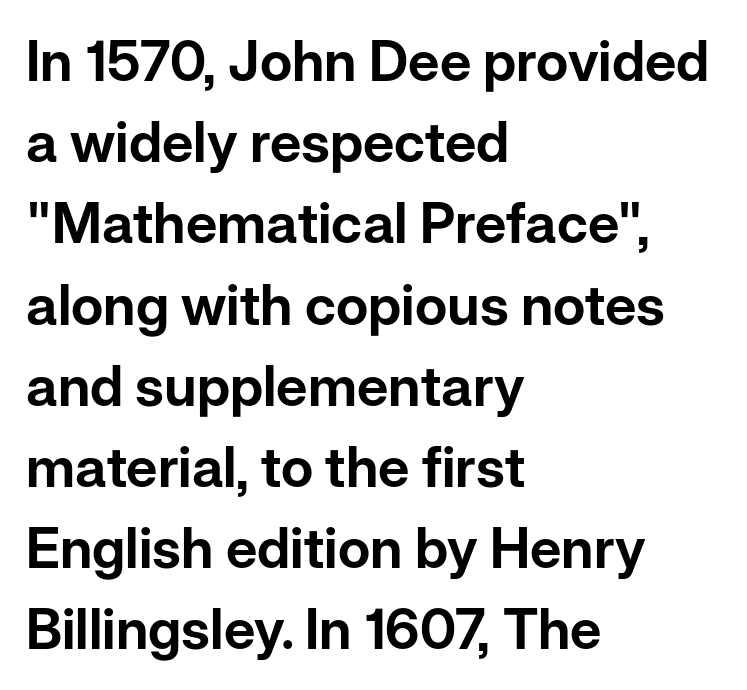
The image shows 56 px sans-serif type, upright; set left-aligned, normal line spacing (1.45x), normal letter spacing, not underlined; low stroke contrast and a medium x-height.
